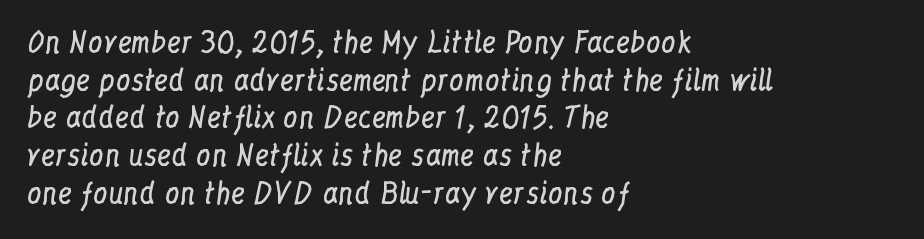
{"serif": "yes", "bold": "no", "weight": "regular", "width": "condensed", "stroke_contrast": "low", "x_height": "medium", "monospaced": "no", "underline": "no", "align": "left", "line_spacing": "normal", "line_spacing_ratio": 1.3, "letter_spacing": "normal", "letter_spacing_em": 0.0, "glyph_px": 29}
